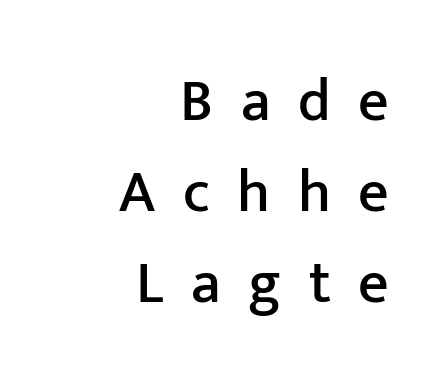
The image shows 60 px sans-serif type, upright; set right-aligned, normal line spacing (1.52x), unusually wide letter spacing (+0.46 em), not underlined; low stroke contrast and a medium x-height.
